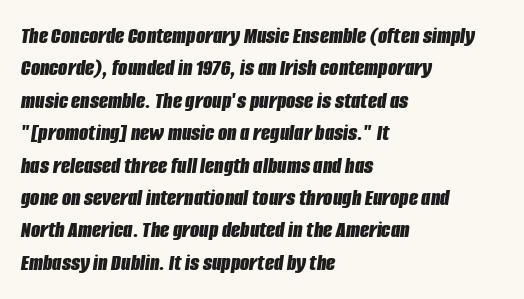
These lines were composed using italics. Descenders hang freely into open space. How heavy is the stroke? Heavy — this is a bold. How are the letters spaced? Ordinarily, with no added tracking. Which margin do the lines hug? The left one — the right edge is uneven. Evenly set lines give the paragraph a standard silhouette.
